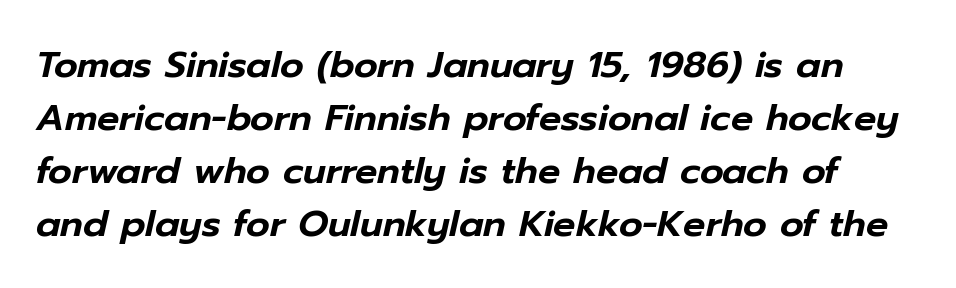
The image shows 37 px text type, italic (leaning right); set normal line spacing (1.43x), normal letter spacing, not underlined; low stroke contrast and a medium x-height.
